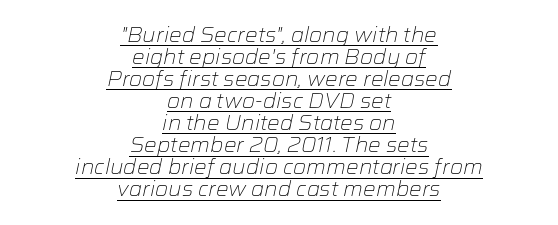
The image shows 21 px text type, italic (leaning right); set centered, tight line spacing (1.05x), normal letter spacing, underlined.
